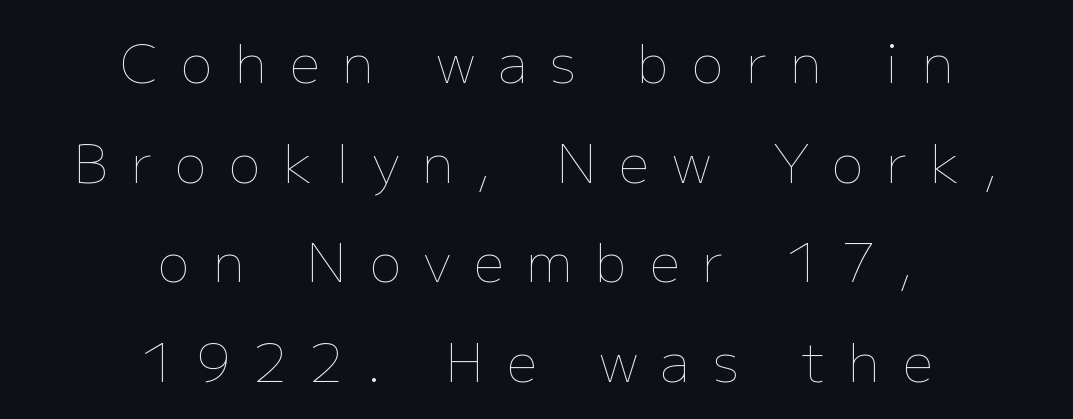
The rag falls on both sides of this text block equally. If you drew a line through each stem, it would be perfectly vertical. Display-style spreading of the glyphs; the letterfit is very open. Each row of text sits above clean, open space. Proportional: the letters do not fall into vertical columns. Vertical stems look standard width or narrower in stroke.
